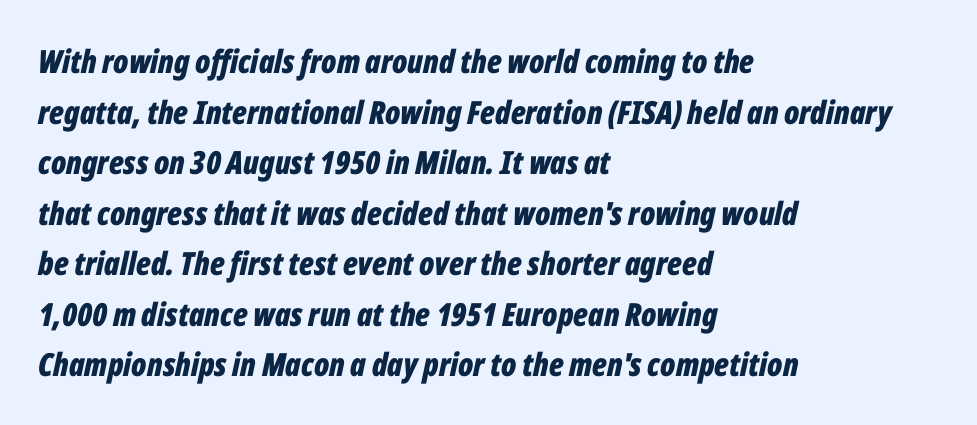
{"italic": "yes", "lean": "right", "slant_degrees": 12, "bold": "yes", "weight": "bold", "width": "condensed", "stroke_contrast": "low", "x_height": "medium", "monospaced": "no", "underline": "no", "align": "left", "line_spacing": "normal", "line_spacing_ratio": 1.58, "letter_spacing": "normal", "letter_spacing_em": 0.0, "glyph_px": 32}
